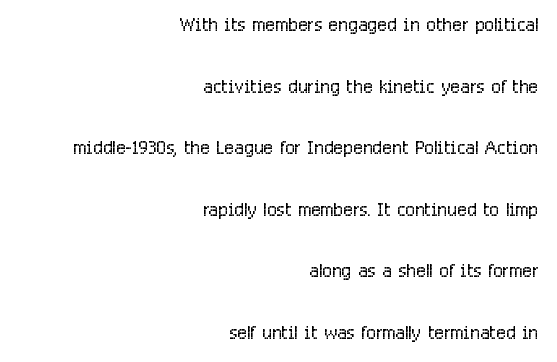
Is there any slant? The stems are plumb. Nothing unusual about the tracking: characters are spaced as the font intends. Leading is clearly above the norm, producing a sparse column. Bold? No — there's no thickening of the strokes.
